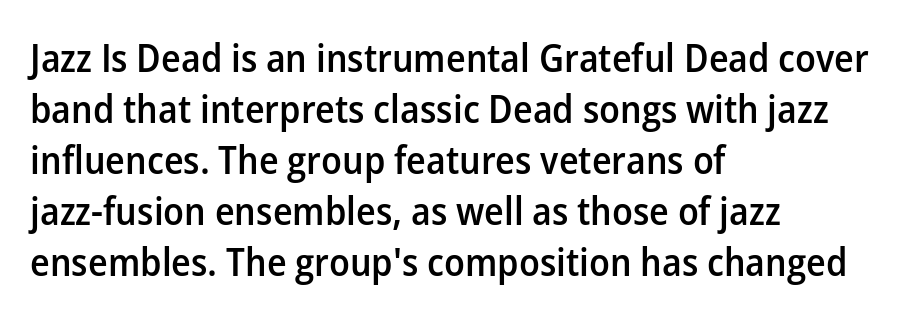
The image shows 39 px semibold sans-serif type, upright; set left-aligned, normal line spacing (1.31x), normal letter spacing, not underlined; low stroke contrast and a medium x-height.
